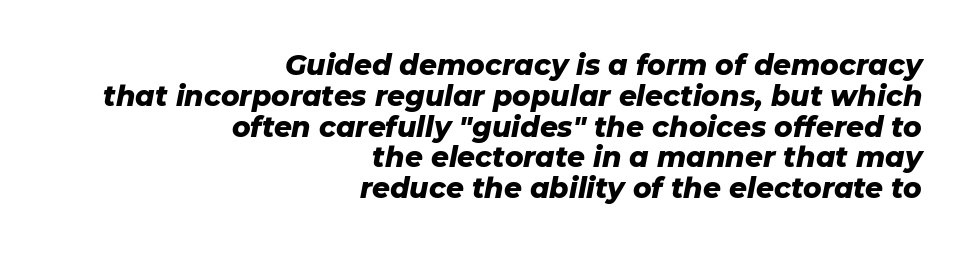
Q: Is the text bold? A: Yes.
Q: Is the text italic (slanted)? A: Yes, it leans right by about 11 degrees.
Q: Is the text underlined? A: No.
Q: How is the paragraph aligned? A: Right-aligned.
Q: Is the spacing between letters normal or unusually wide? A: Normal.
Q: Is the spacing between lines tight, normal or loose? A: Tight.
Q: Width (condensed, normal, or wide)? A: Normal.
Q: Stroke contrast? A: Low.
Q: x-height? A: Medium.
Q: Monospaced? A: No.
